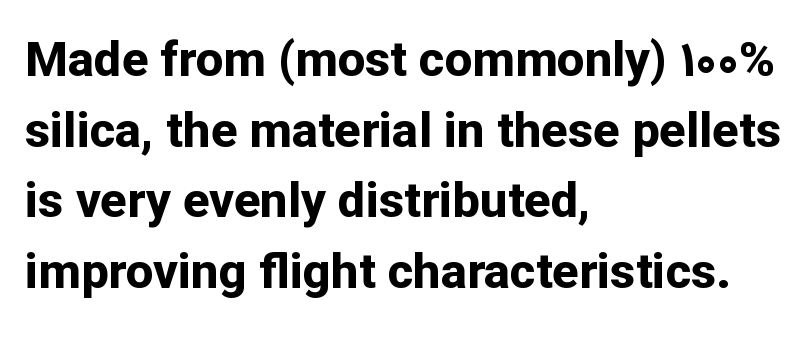
Set as a true bold cut, around the 700 mark. Serifs: no, the terminals of the letterforms are clean. Just letters on the line, the space beneath them empty. Quick note: interline space is typical. A student would call this left alignment; a typographer would say flush left, rag right. This sample uses plain, unmodified letter spacing.
